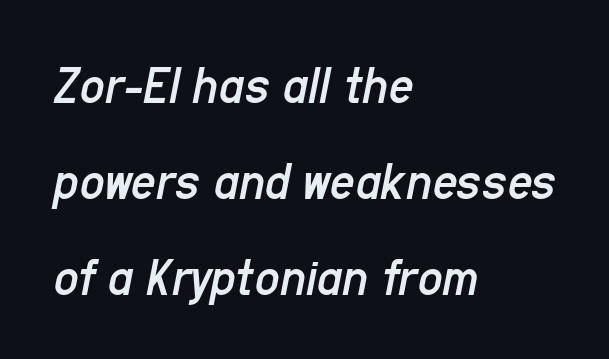
The image shows 55 px regular-weight, condensed type, italic (leaning right); set left-aligned, line spacing 1.75x, normal letter spacing, not underlined; low stroke contrast and a medium x-height.
